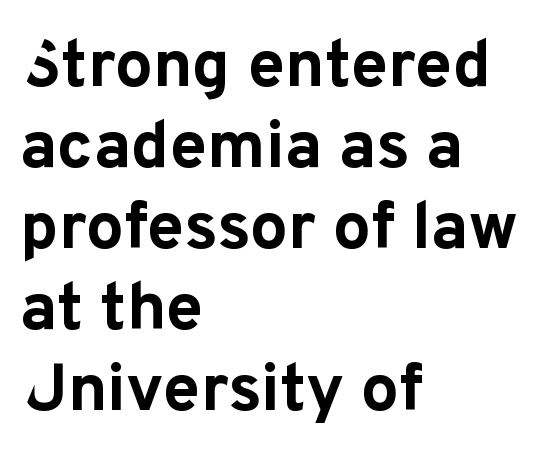
Letter spacing: default. Stroke terminals: plain, sans-serif. A typesetter would call this proportional, since set widths differ per character. Caption: multi-line text, flush left, ragged right. Each glyph is drawn with heavy, bold strokes. Quick note: not italic, upright.
